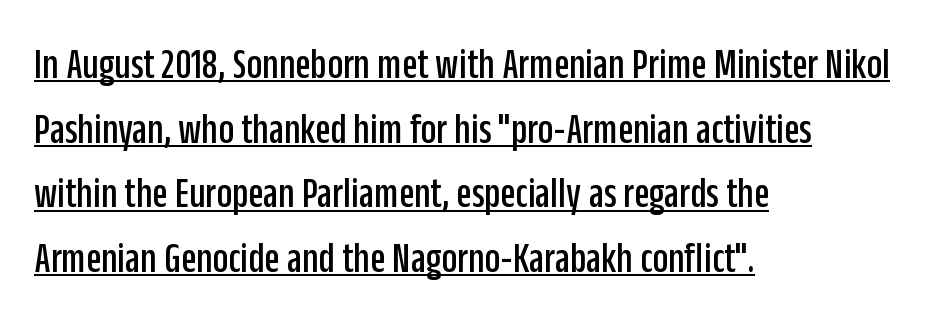
The image shows 44 px condensed sans-serif type, upright; set left-aligned, normal line spacing (1.47x), normal letter spacing, underlined; low stroke contrast and a large x-height.
